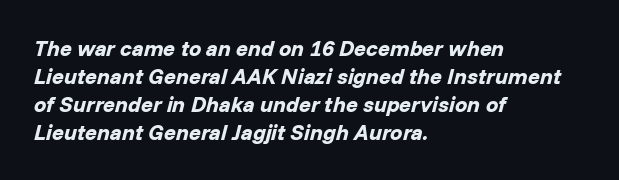
Q: Is the text bold? A: Yes.
Q: Is the text italic (slanted)? A: Yes, it leans right by about 14 degrees.
Q: Is the text underlined? A: No.
Q: How is the paragraph aligned? A: Left-aligned.
Q: Is the spacing between letters normal or unusually wide? A: Normal.
Q: Is the spacing between lines tight, normal or loose? A: Normal.
